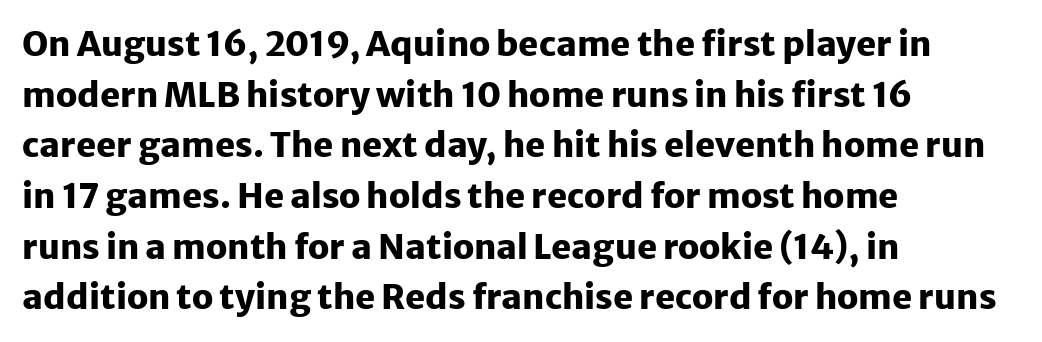
The image shows 34 px heavy sans-serif type, upright; set left-aligned, normal line spacing (1.49x), normal letter spacing, not underlined; low stroke contrast and a medium x-height.
